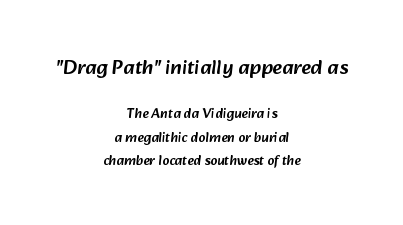
The image shows 21 px text type; set centered, normal line spacing (1.65x), normal letter spacing, not underlined; the first (top) block is 1.5x larger.
